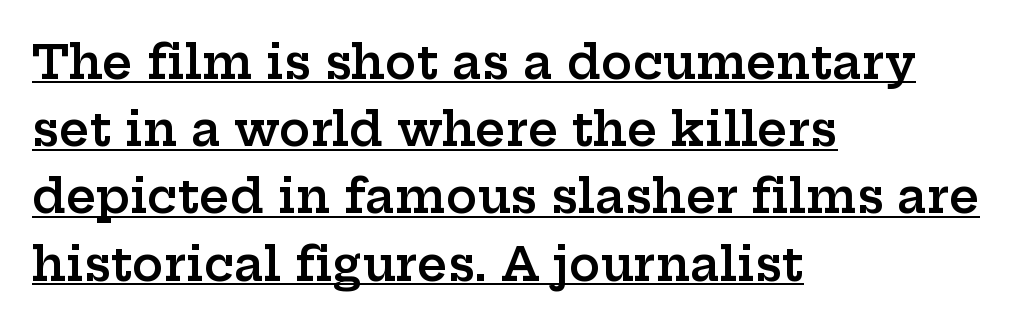
Q: Is the text bold? A: Semi-bold.
Q: Is the text italic (slanted)? A: No, it is upright.
Q: Is the typeface a serif or a sans-serif typeface? A: Serif.
Q: Is the text underlined? A: Yes.
Q: How is the paragraph aligned? A: Left-aligned.
Q: Is the spacing between letters normal or unusually wide? A: Normal.
Q: Is the spacing between lines tight, normal or loose? A: Normal.
Q: Width (condensed, normal, or wide)? A: Wide.
Q: Stroke contrast? A: Low.
Q: x-height? A: Medium.
Q: Monospaced? A: No.
